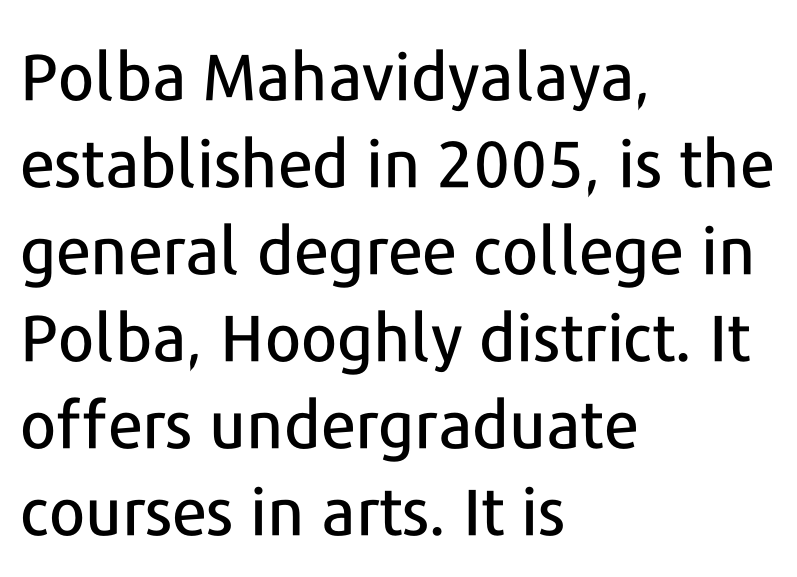
Q: Is the text italic (slanted)? A: No, it is upright.
Q: Is the typeface a serif or a sans-serif typeface? A: Sans-serif.
Q: Is the text underlined? A: No.
Q: How is the paragraph aligned? A: Left-aligned.
Q: Is the spacing between letters normal or unusually wide? A: Normal.
Q: Is the spacing between lines tight, normal or loose? A: Normal.
Q: Width (condensed, normal, or wide)? A: Normal.
Q: Stroke contrast? A: Low.
Q: x-height? A: Medium.
Q: Monospaced? A: No.
